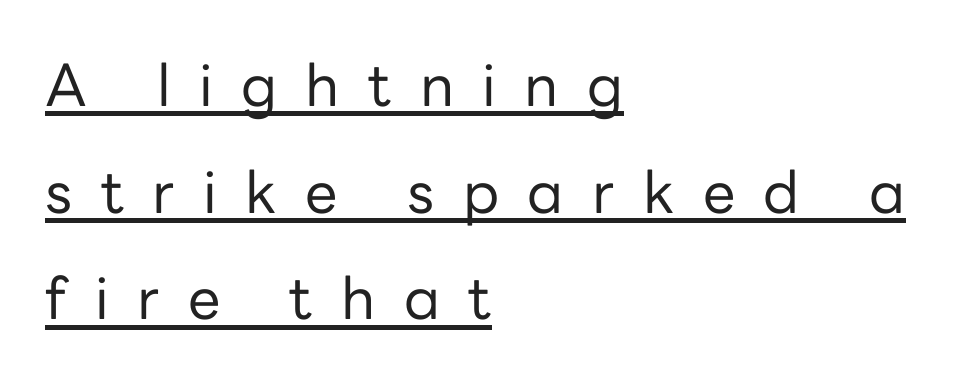
The image shows 58 px regular-weight sans-serif type, upright; set left-aligned, line spacing 1.84x, unusually wide letter spacing (+0.49 em), underlined; low stroke contrast and a medium x-height.
